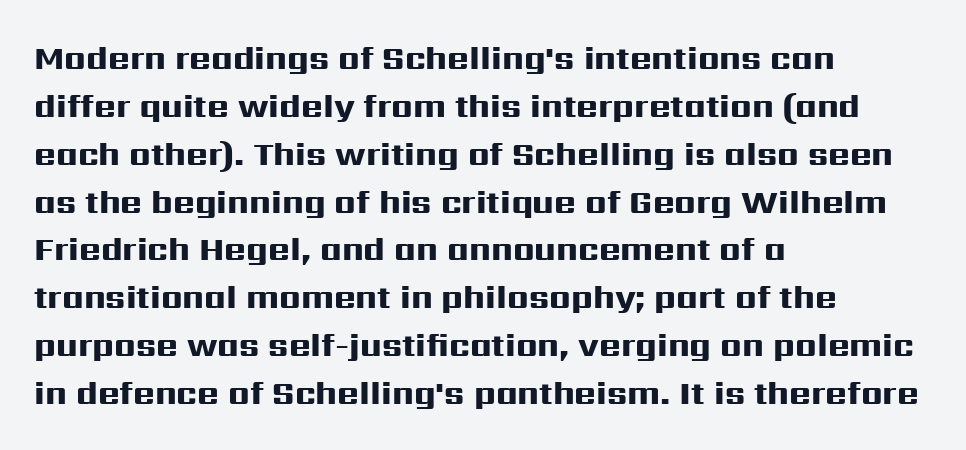
The image shows 33 px heavy, wide sans-serif type, upright; set left-aligned, normal line spacing (1.45x), normal letter spacing, not underlined; high stroke contrast and a medium x-height.
